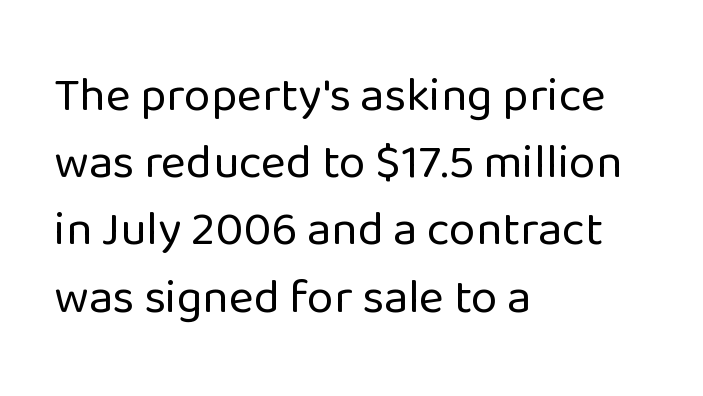
Q: Is the text bold? A: No.
Q: Is the text italic (slanted)? A: No, it is upright.
Q: Is the typeface a serif or a sans-serif typeface? A: Sans-serif.
Q: Is the text underlined? A: No.
Q: How is the paragraph aligned? A: Left-aligned.
Q: Is the spacing between letters normal or unusually wide? A: Normal.
Q: Is the spacing between lines tight, normal or loose? A: Normal.
Q: Width (condensed, normal, or wide)? A: Normal.
Q: Stroke contrast? A: Low.
Q: x-height? A: Medium.
Q: Monospaced? A: No.
